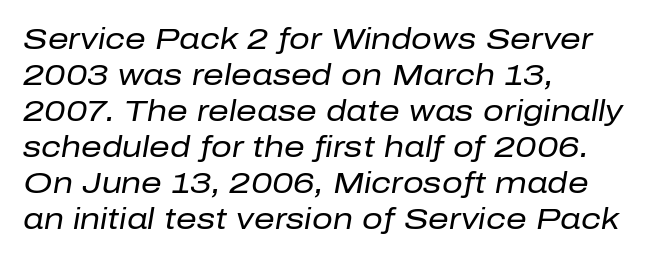
{"italic": "yes", "lean": "right", "slant_degrees": 10, "bold": "no", "weight": "regular", "width": "normal", "stroke_contrast": "low", "x_height": "medium", "monospaced": "no", "underline": "no", "align": "left", "line_spacing_ratio": 1.24, "letter_spacing": "normal", "letter_spacing_em": 0.0, "glyph_px": 29}
